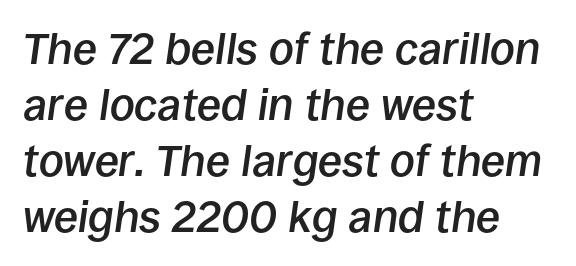
Q: Is the text bold? A: Semi-bold.
Q: Is the text italic (slanted)? A: Yes, it leans right by about 8 degrees.
Q: Is the text underlined? A: No.
Q: How is the paragraph aligned? A: Left-aligned.
Q: Is the spacing between letters normal or unusually wide? A: Normal.
Q: Is the spacing between lines tight, normal or loose? A: Normal.
Q: Width (condensed, normal, or wide)? A: Normal.
Q: Stroke contrast? A: Low.
Q: x-height? A: Large.
Q: Monospaced? A: No.
